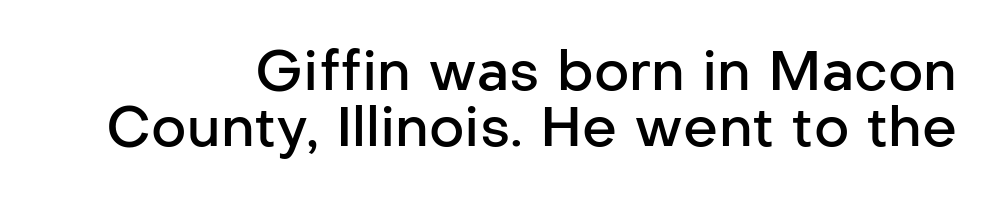
The image shows 55 px semibold sans-serif type, upright; set right-aligned, tight line spacing (1.02x), normal letter spacing, not underlined; low stroke contrast and a medium x-height.
